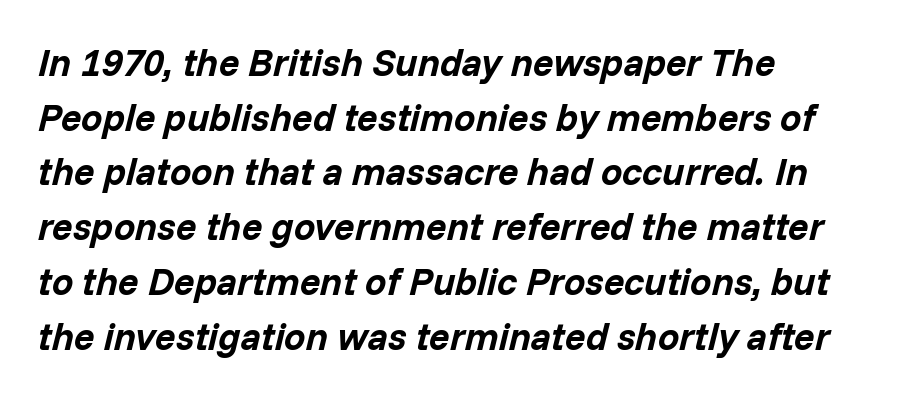
The image shows 38 px bold type, italic (leaning right); set left-aligned, normal line spacing (1.44x), normal letter spacing, not underlined; low stroke contrast and a medium x-height.
